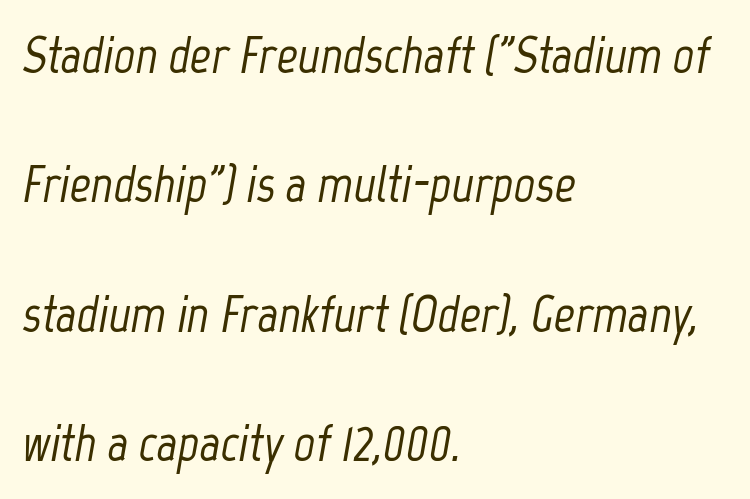
{"italic": "yes", "lean": "right", "slant_degrees": 12, "width": "condensed", "stroke_contrast": "low", "x_height": "medium", "monospaced": "no", "underline": "no", "align": "left", "line_spacing": "loose", "line_spacing_ratio": 2.49, "letter_spacing": "normal", "letter_spacing_em": 0.0, "glyph_px": 52}
